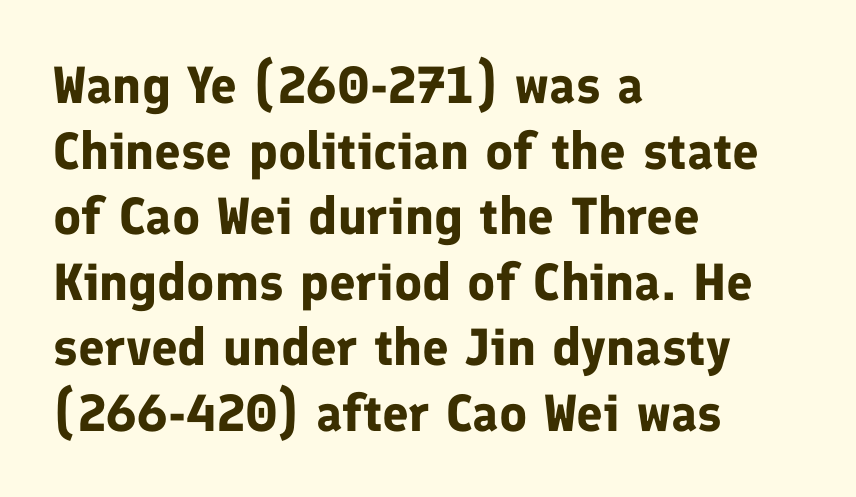
Q: Is the text bold? A: Yes.
Q: Is the text italic (slanted)? A: No, it is upright.
Q: Is the typeface a serif or a sans-serif typeface? A: Sans-serif.
Q: Is the text underlined? A: No.
Q: How is the paragraph aligned? A: Left-aligned.
Q: Is the spacing between letters normal or unusually wide? A: Normal.
Q: Is the spacing between lines tight, normal or loose? A: Normal.
Q: Width (condensed, normal, or wide)? A: Normal.
Q: Stroke contrast? A: Low.
Q: x-height? A: Medium.
Q: Monospaced? A: No.
